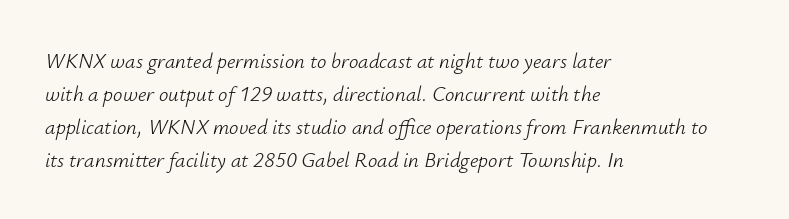
Bold? No — there's no thickening of the strokes. Quick note: interline space is typical. Typeset ragged right — the left edge is the straight one. Slanted lettering throughout. The zone under the glyphs is completely vacant.
